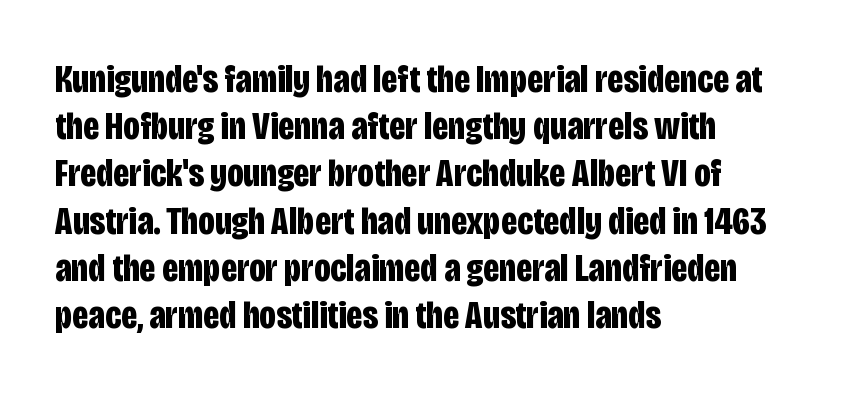
Q: Is the text bold? A: Yes.
Q: Is the text italic (slanted)? A: No, it is upright.
Q: Is the typeface a serif or a sans-serif typeface? A: Sans-serif.
Q: Is the text underlined? A: No.
Q: How is the paragraph aligned? A: Left-aligned.
Q: Is the spacing between letters normal or unusually wide? A: Normal.
Q: Width (condensed, normal, or wide)? A: Condensed.
Q: Stroke contrast? A: Low.
Q: x-height? A: Large.
Q: Monospaced? A: No.
